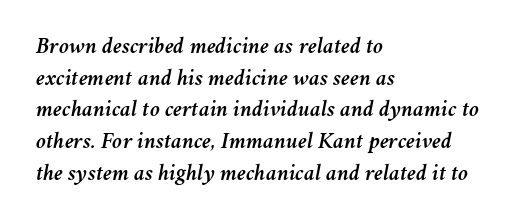
{"italic": "yes", "lean": "right", "slant_degrees": 11, "underline": "no", "align": "left", "line_spacing": "normal", "line_spacing_ratio": 1.38, "letter_spacing": "normal", "letter_spacing_em": 0.0, "glyph_px": 23}
